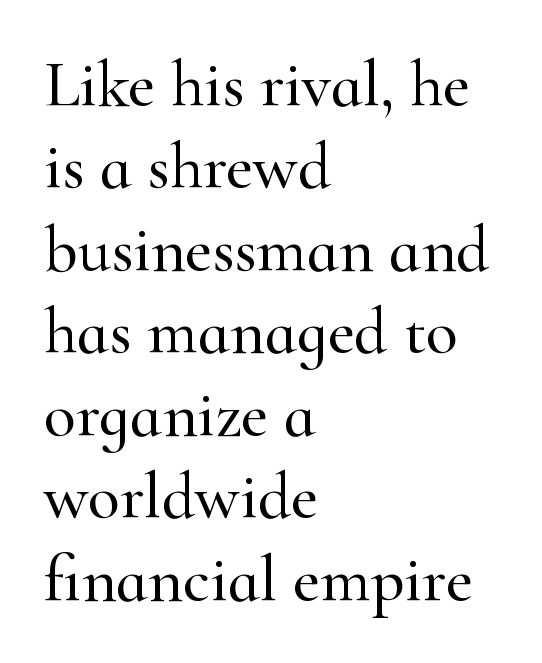
Think of a printed novel: that variable character pitch is what you see here. Short and long lines alike share a common starting point at left. Honestly, the letter spacing is just normal — you wouldn't notice it. This is the regular roman posture of the typeface. Leading matches the norm, producing a regular column. The space beneath each line is pristine and unruled.
